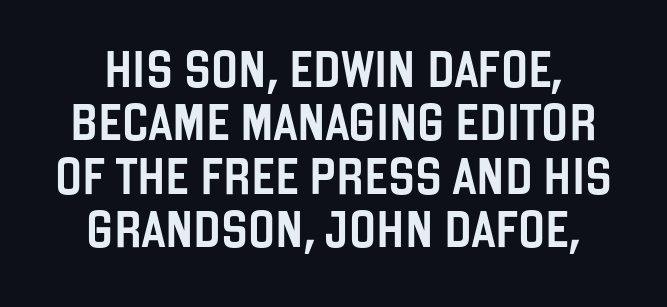
The image shows 36 px condensed sans-serif type, upright; set normal line spacing (1.48x), normal letter spacing, not underlined; low stroke contrast and a large x-height.
